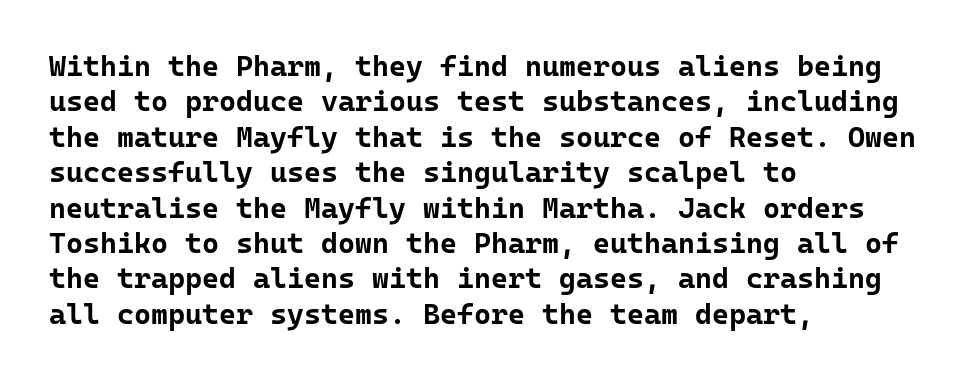
The image shows 29 px bold sans-serif type, upright, monospaced; set left-aligned, line spacing 1.22x, normal letter spacing, not underlined; low stroke contrast and a medium x-height.
